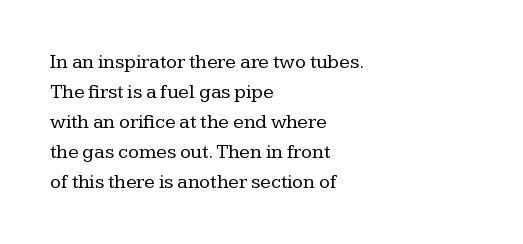
The image shows 20 px text type, upright; set left-aligned, normal line spacing (1.5x), normal letter spacing, not underlined.
